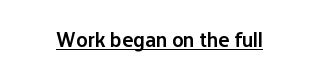
The image shows 21 px text type, upright; set normal letter spacing, underlined.
